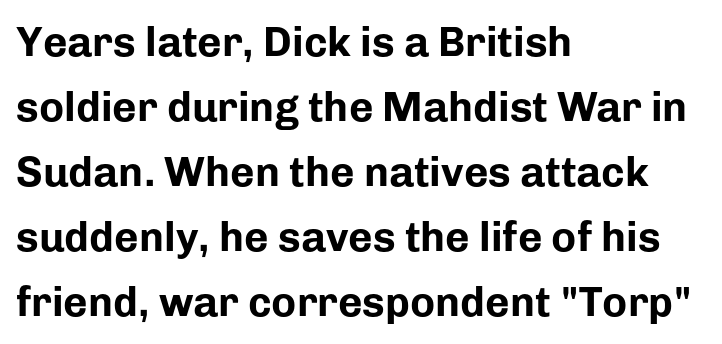
The image shows 42 px bold sans-serif type, upright; set left-aligned, normal line spacing (1.55x), normal letter spacing, not underlined; low stroke contrast and a medium x-height.
